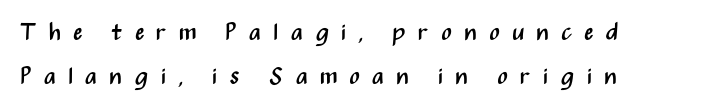
The typeface has the unassuming heft of standard copy or less. Letter spacing: wide. Vertical strokes here are truly vertical. The words here are not underlined.
